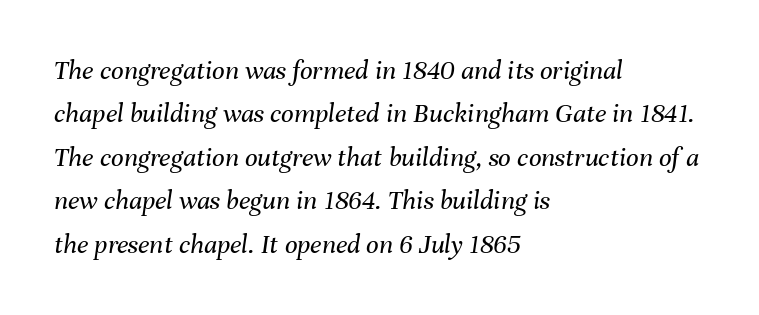
The rendering anchors every line to the left-hand side. The letters are slanted; this is an italic face. The string is rendered with underlining switched off. Weight: not bold — regular or lighter.
